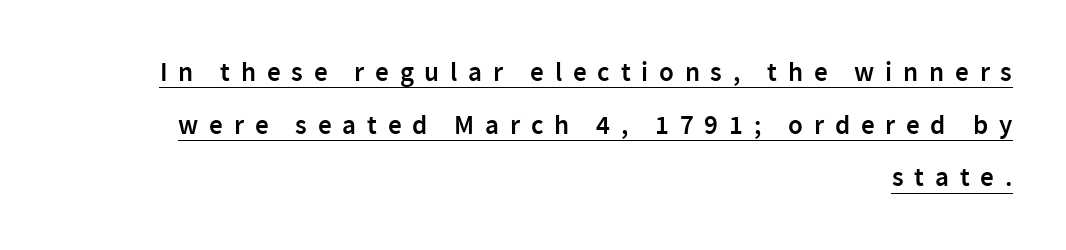
Q: Is the text bold? A: Semi-bold.
Q: Is the text italic (slanted)? A: No, it is upright.
Q: Is the text underlined? A: Yes.
Q: How is the paragraph aligned? A: Right-aligned.
Q: Is the spacing between letters normal or unusually wide? A: Unusually wide.
Q: Is the spacing between lines tight, normal or loose? A: Loose.
